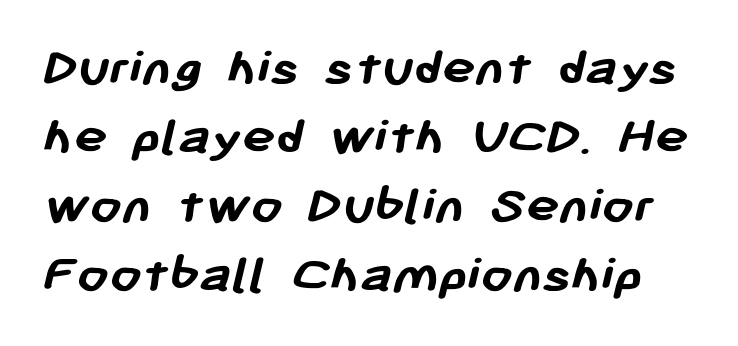
Anything drawn beneath the words? Only blank space. These words are printed bold, with thick strokes throughout. The rendering shows plain stroke endings on the letterforms — a sans-serif design. Students, note that the glyphs here touch the page at normal intervals.
